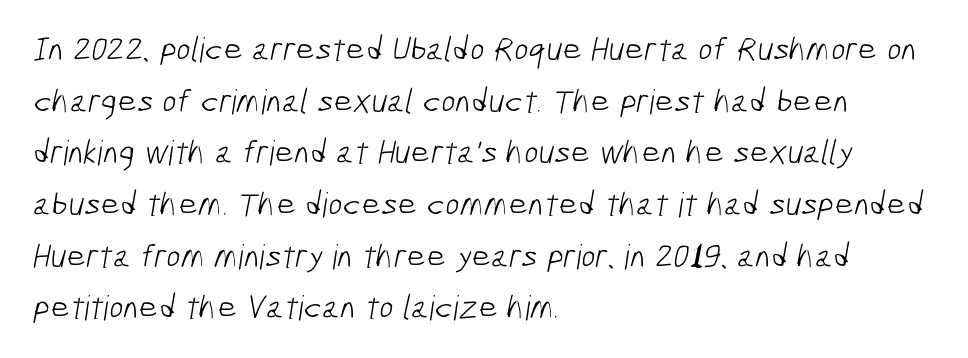
The face used here is proportionally spaced, like ordinary book or web type. Vertical stems look standard width or narrower in stroke. Descenders are the only things crossing below the line. You could call the tracking neutral — neither tight nor loose. The passage is arranged the way most books set body copy — flush left. The face used here is a sans, in the tradition of grotesques and geometrics.
